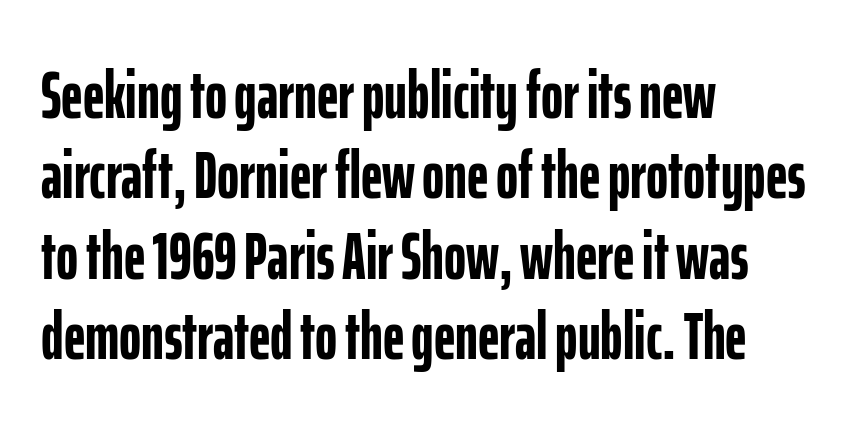
Grotesque or geometric, the face here clearly has no serifs. The letters advance in unequal steps, a hallmark of proportional type. In terms of posture, this sample is upright. How are the letters spaced? Ordinarily, with no added tracking. A bare baseline throughout the passage.
